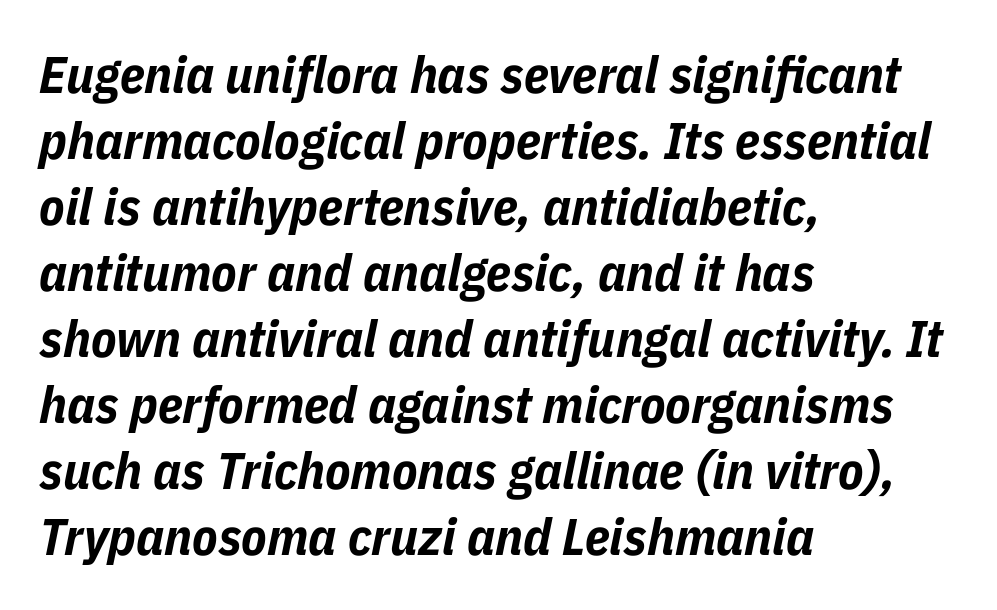
The image shows 52 px bold, condensed type, italic (leaning right); set left-aligned, normal line spacing (1.27x), normal letter spacing, not underlined; low stroke contrast and a medium x-height.
